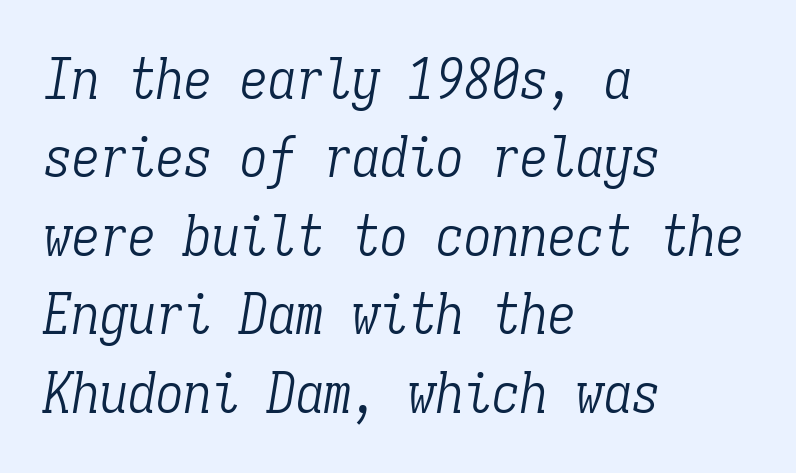
The image shows 56 px light, condensed serif type, italic (leaning right), monospaced; set left-aligned, normal line spacing (1.4x), normal letter spacing, not underlined; low stroke contrast and a medium x-height.
